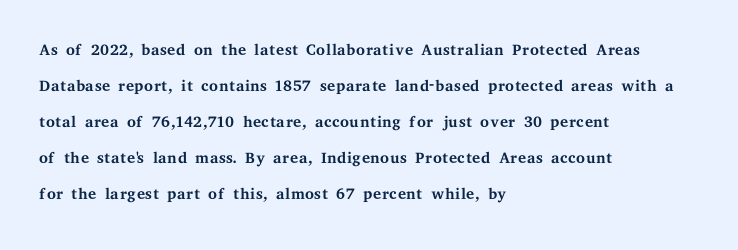
Nothing unusual about the tracking: characters are spaced as the font intends. The typesetter chose a ragged-right arrangement here. Vertical strokes here are truly vertical. In terms of leading, this rendering sits right in the middle.
